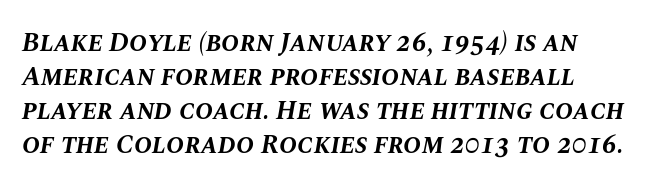
The image shows 27 px bold type, italic (leaning right); set normal line spacing (1.26x), normal letter spacing, not underlined.
